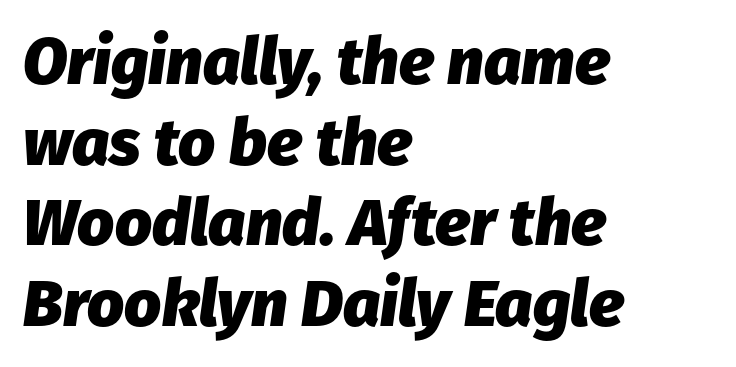
The characters look thick and weighty, a clear bold. Each letter keeps its own natural width here, so spacing adapts to shape. Does the lettering tilt? It does — this is italic. Students, note that the glyphs here touch the page at normal intervals. The lines in this sample share a left origin and differ only in where they stop. The specimen omits any rule beneath the text block's lines.
